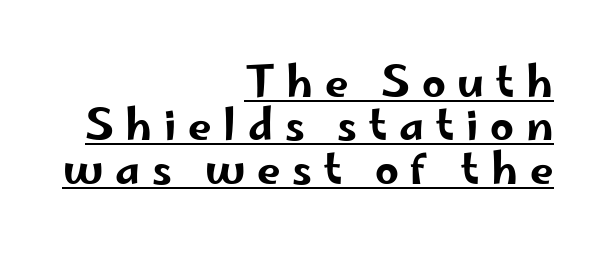
{"serif": "no", "italic": "no", "width": "wide", "stroke_contrast": "low", "x_height": "small", "monospaced": "no", "underline": "yes", "align": "right", "line_spacing": "tight", "line_spacing_ratio": 1.03, "letter_spacing": "wide", "letter_spacing_em": 0.28, "glyph_px": 42}
